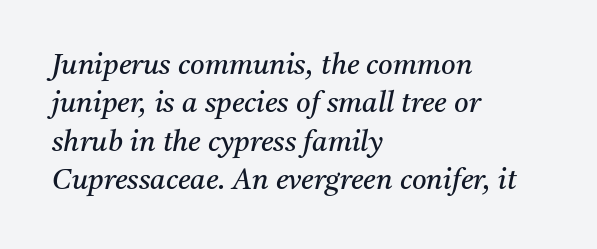
The characters display serif detailing at their extremities. Looks like regular typesetting: each glyph gets only the width it needs. There's an unmistakable incline to the writing here. Students, note that the glyphs here touch the page at normal intervals. Weight: not bold — regular or lighter. Compared with typical paragraphs, the rows here are spaced about the same.
